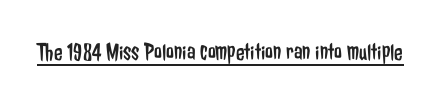
The letterforms sit at book weight or below. Posture: upright roman. Here the glyphs are tracked normally, forming tight word shapes. The words here are underlined.
